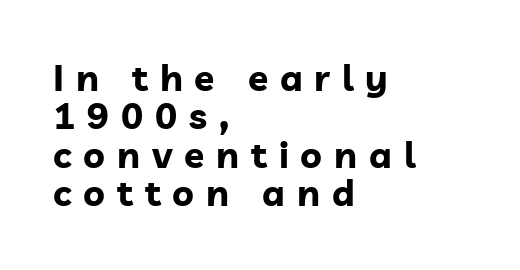
{"serif": "no", "italic": "no", "bold": "yes", "weight": "bold", "width": "normal", "stroke_contrast": "low", "x_height": "medium", "monospaced": "no", "underline": "no", "align": "left", "line_spacing": "tight", "line_spacing_ratio": 1.04, "letter_spacing": "wide", "letter_spacing_em": 0.32, "glyph_px": 37}
